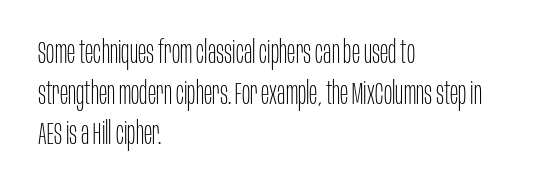
Q: Is the text bold? A: No.
Q: Is the text italic (slanted)? A: No, it is upright.
Q: Is the typeface a serif or a sans-serif typeface? A: Sans-serif.
Q: Is the text underlined? A: No.
Q: How is the paragraph aligned? A: Left-aligned.
Q: Is the spacing between letters normal or unusually wide? A: Normal.
Q: Is the spacing between lines tight, normal or loose? A: Normal.
Q: Width (condensed, normal, or wide)? A: Condensed.
Q: Stroke contrast? A: Low.
Q: x-height? A: Large.
Q: Monospaced? A: No.
